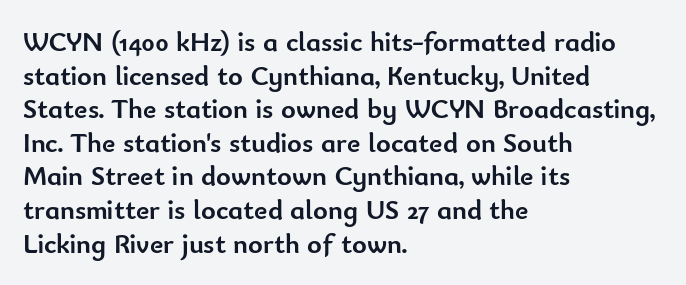
Every character sits straight up, as roman type does. Plain, unruled lines of type. The letters advance in unequal steps, a hallmark of proportional type. The sample has been set heavy, in full bold.
